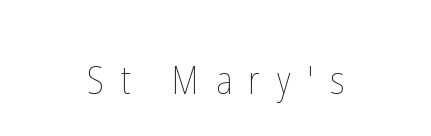
The image shows 38 px thin, condensed type, upright; set unusually wide letter spacing (+0.44 em), not underlined; low stroke contrast and a medium x-height.
